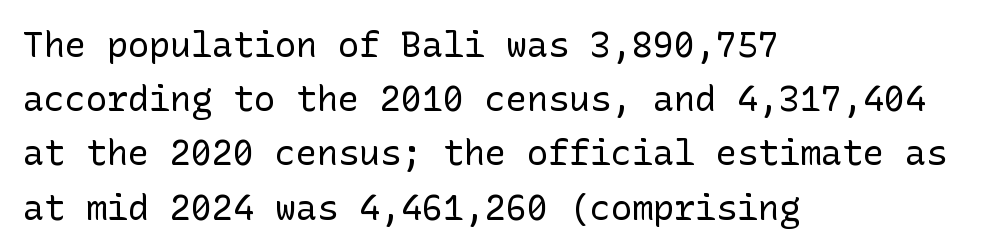
Characters follow at the spacing the type designer built in. Short and long lines alike share a common starting point at left. Quick note: not italic, upright. Glance below the letters and you will spot only blank space. Each letter's strokes conclude bluntly, with no projecting serifs.
